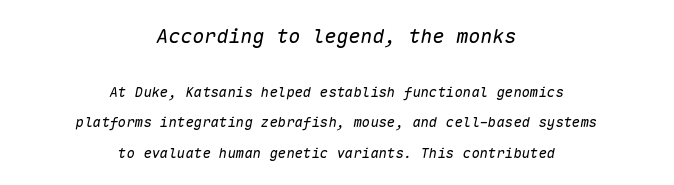
{"italic": "yes", "lean": "right", "slant_degrees": 10, "bold": "no", "underline": "no", "align": "center", "line_spacing": "loose", "line_spacing_ratio": 2.18, "letter_spacing": "normal", "letter_spacing_em": 0.0, "larger_block": "first", "size_ratio": 1.43, "glyph_px": 20}
